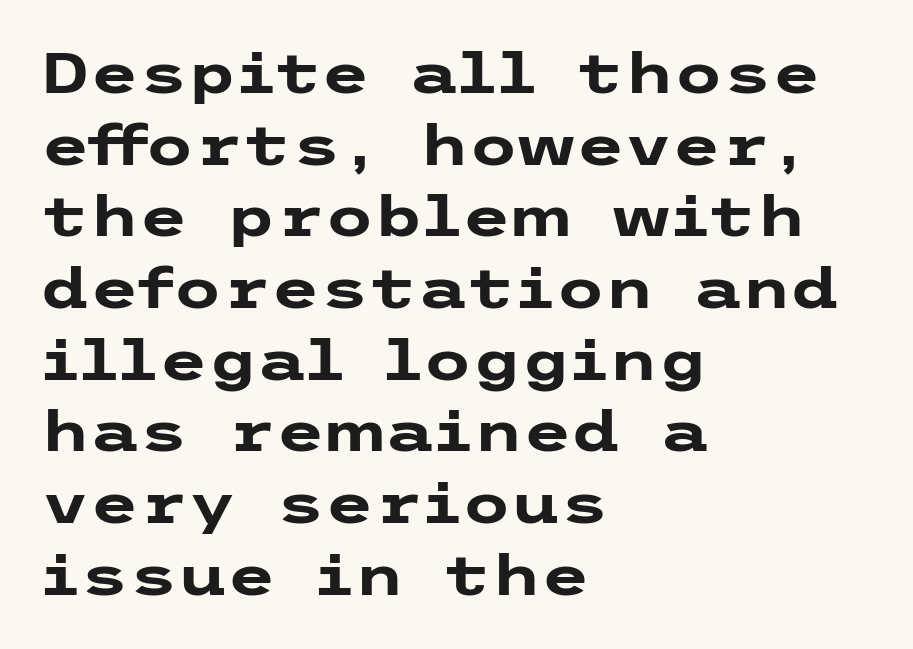
Interline gaps are of average width in this sample. Check the space under the baseline: it is left empty. Leftover space on each line is placed entirely after the last word. These lines keep a tight, regular rhythm from letter to letter.
